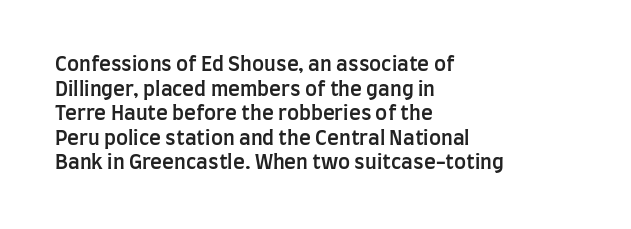
The image shows 20 px text type, upright; set left-aligned, line spacing 1.23x, normal letter spacing, not underlined.
